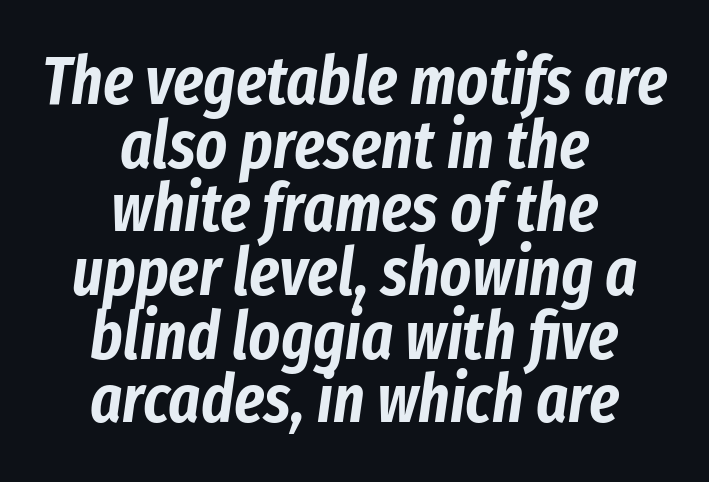
Q: Is the text italic (slanted)? A: Yes, it leans right by about 8 degrees.
Q: Is the text underlined? A: No.
Q: How is the paragraph aligned? A: Centered.
Q: Is the spacing between letters normal or unusually wide? A: Normal.
Q: Is the spacing between lines tight, normal or loose? A: Tight.
Q: Width (condensed, normal, or wide)? A: Condensed.
Q: Stroke contrast? A: Low.
Q: x-height? A: Medium.
Q: Monospaced? A: No.
